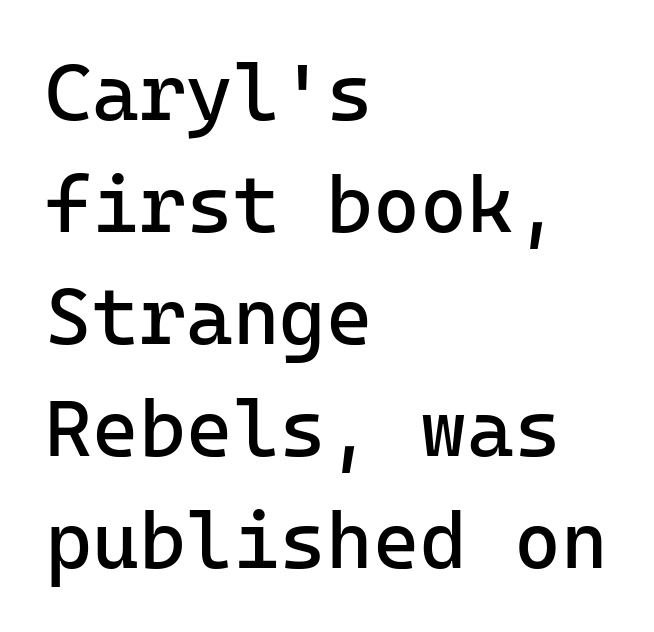
The image shows 80 px regular-weight sans-serif type, upright, monospaced; set left-aligned, normal line spacing (1.4x), normal letter spacing, not underlined; low stroke contrast and a medium x-height.
